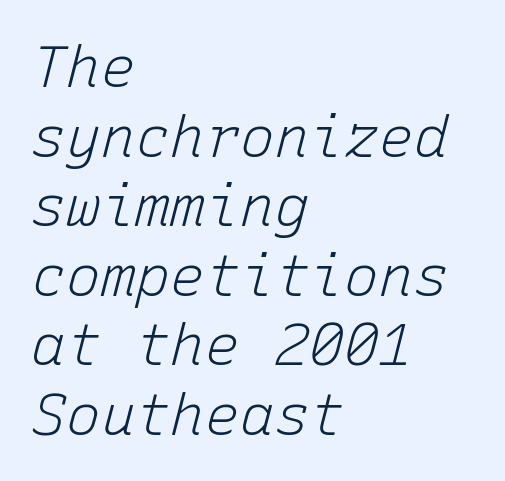
{"italic": "yes", "lean": "right", "slant_degrees": 15, "bold": "no", "weight": "light", "width": "normal", "stroke_contrast": "low", "x_height": "medium", "monospaced": "yes", "underline": "no", "align": "left", "line_spacing_ratio": 1.2, "letter_spacing": "normal", "letter_spacing_em": 0.0, "glyph_px": 58}
